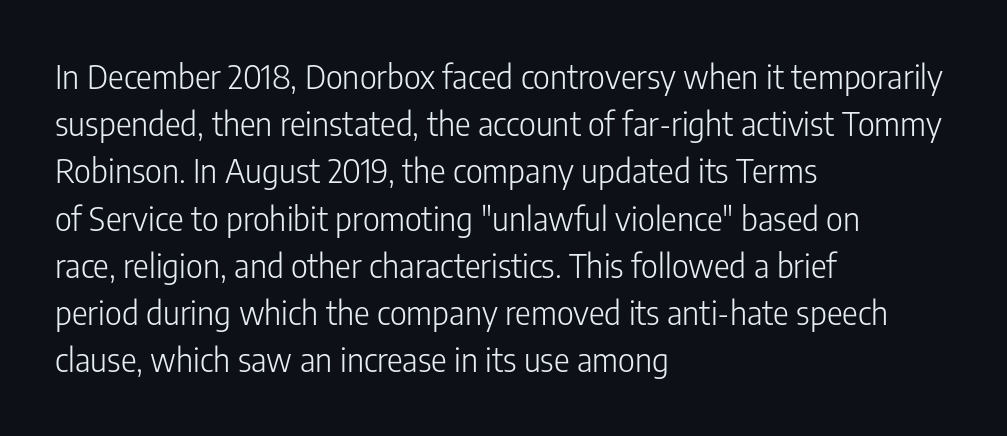
Q: Is the text bold? A: No.
Q: Is the text italic (slanted)? A: No, it is upright.
Q: Is the typeface a serif or a sans-serif typeface? A: Sans-serif.
Q: Is the text underlined? A: No.
Q: How is the paragraph aligned? A: Left-aligned.
Q: Is the spacing between letters normal or unusually wide? A: Normal.
Q: Is the spacing between lines tight, normal or loose? A: Normal.
Q: Width (condensed, normal, or wide)? A: Condensed.
Q: Stroke contrast? A: Low.
Q: x-height? A: Medium.
Q: Monospaced? A: No.
